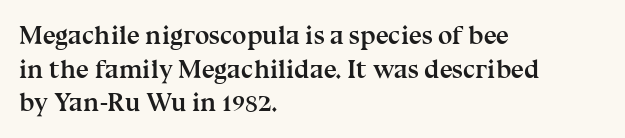
Q: Is the text bold? A: Yes.
Q: Is the text italic (slanted)? A: No, it is upright.
Q: Is the text underlined? A: No.
Q: How is the paragraph aligned? A: Left-aligned.
Q: Is the spacing between letters normal or unusually wide? A: Normal.
Q: Is the spacing between lines tight, normal or loose? A: Normal.
